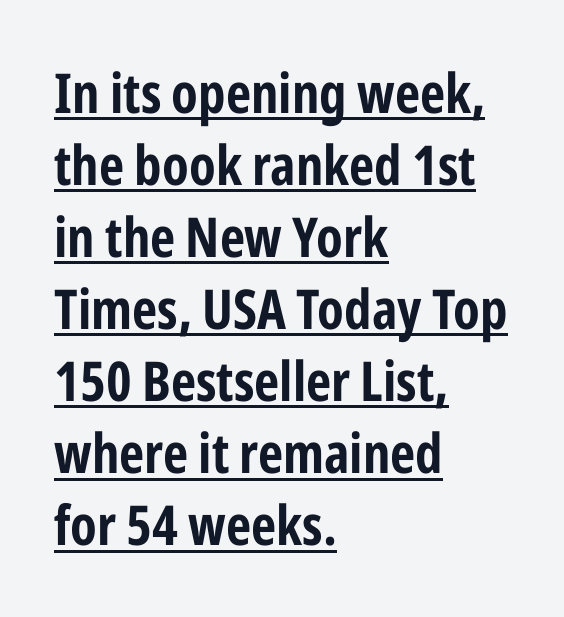
Does the lettering tilt? It doesn't — this is upright. The characters display no serif detailing; their extremities are plain. Do the characters align in a grid? No, the font is proportional. Glance below the letters and you will spot a drawn line. Line beginnings align vertically; line endings do not. Baseline-to-baseline distance is the conventional proportion of letter height.
